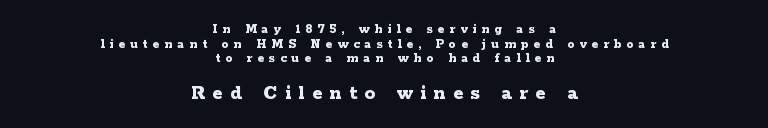
Q: Is the text bold? A: Yes.
Q: Is the text italic (slanted)? A: No, it is upright.
Q: Is the text underlined? A: No.
Q: How is the paragraph aligned? A: Centered.
Q: Is the spacing between letters normal or unusually wide? A: Unusually wide.
Q: Is the spacing between lines tight, normal or loose? A: Tight.
Q: Which block of text is set in a larger size, the first (top) or the second (bottom)? A: The second (bottom) one.
